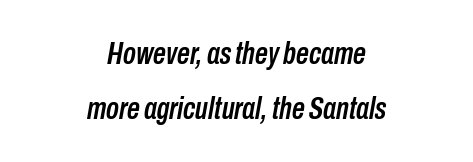
{"italic": "yes", "lean": "right", "slant_degrees": 10, "width": "condensed", "stroke_contrast": "low", "x_height": "medium", "monospaced": "no", "underline": "no", "align": "center", "line_spacing_ratio": 1.73, "letter_spacing": "normal", "letter_spacing_em": 0.0, "glyph_px": 32}
